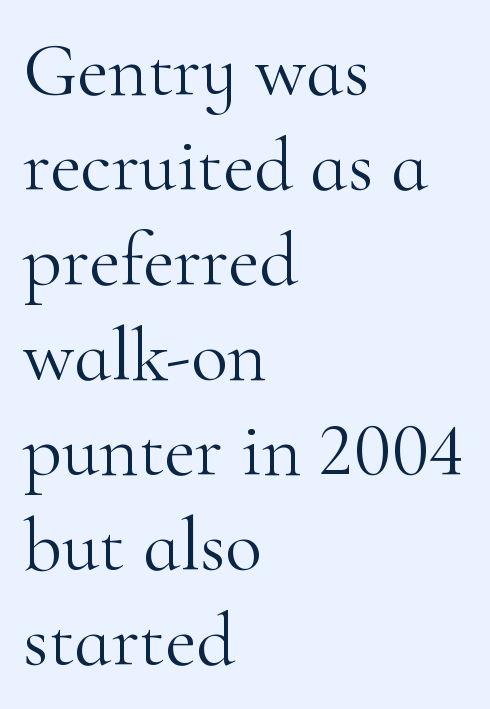
Q: Is the text bold? A: No.
Q: Is the text italic (slanted)? A: No, it is upright.
Q: Is the typeface a serif or a sans-serif typeface? A: Serif.
Q: Is the text underlined? A: No.
Q: How is the paragraph aligned? A: Left-aligned.
Q: Is the spacing between letters normal or unusually wide? A: Normal.
Q: Is the spacing between lines tight, normal or loose? A: Normal.
Q: Width (condensed, normal, or wide)? A: Normal.
Q: Stroke contrast? A: High.
Q: x-height? A: Small.
Q: Monospaced? A: No.
